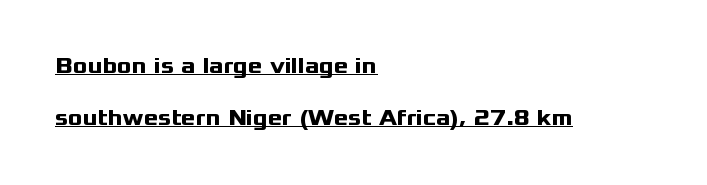
{"italic": "no", "bold": "yes", "underline": "yes", "align": "left", "line_spacing": "loose", "line_spacing_ratio": 2.35, "letter_spacing": "normal", "letter_spacing_em": 0.0, "glyph_px": 22}
